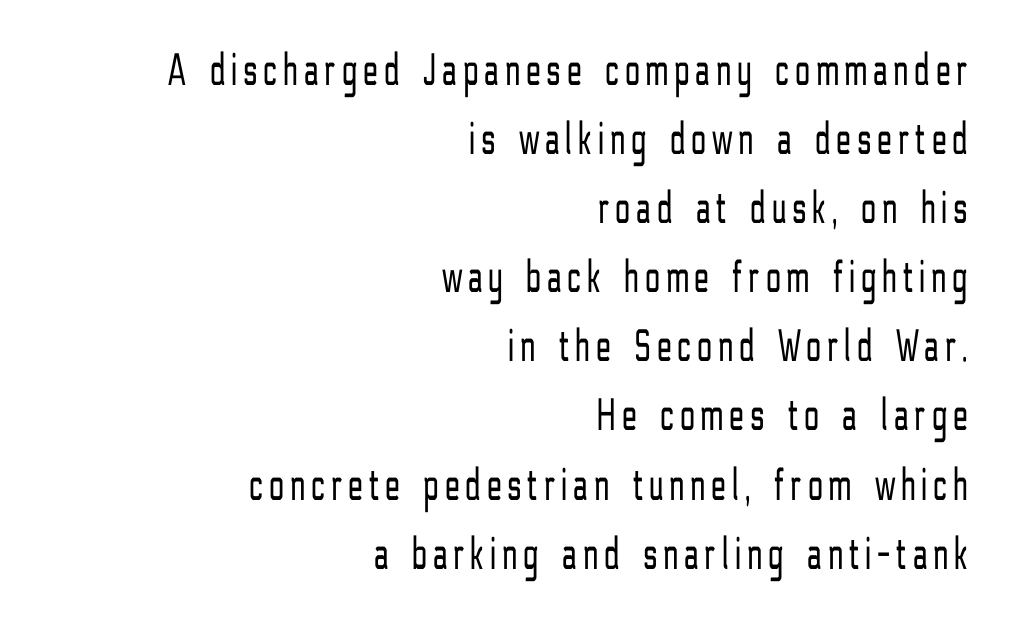
{"serif": "no", "italic": "no", "bold": "no", "weight": "light", "width": "condensed", "stroke_contrast": "low", "x_height": "medium", "monospaced": "no", "underline": "no", "align": "right", "line_spacing": "normal", "line_spacing_ratio": 1.47, "glyph_px": 47}
